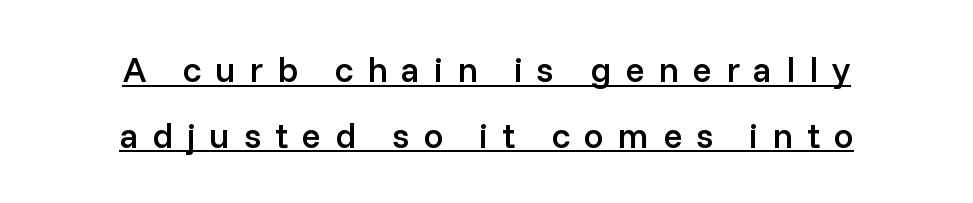
The tracking reads as deliberately expanded to a designer's eye. The rendering uses natural spacing where letterforms have individual widths. Like a heading marked for emphasis, these lines bear an underscore. Reading down the block, each line starts at a different indent, mirrored at its end.
